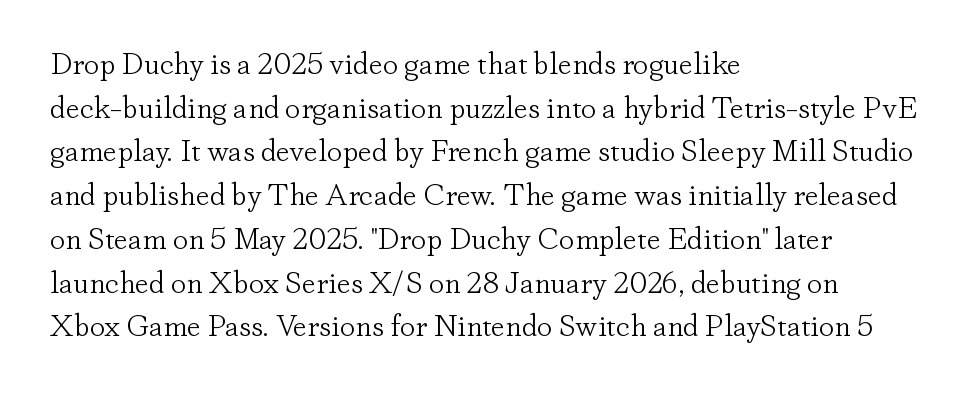
All the whitespace from short lines collects on the right. The strokes carry an ordinary text weight at most. Beneath every word, the page is bare. The gaps between neighbouring characters are ordinary and unremarkable. The letters stand upright; this is a roman face.
